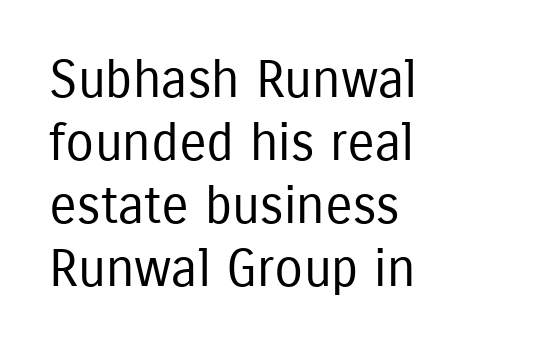
The image shows 52 px regular-weight, condensed sans-serif type, upright; set left-aligned, line spacing 1.21x, normal letter spacing, not underlined; low stroke contrast and a medium x-height.
